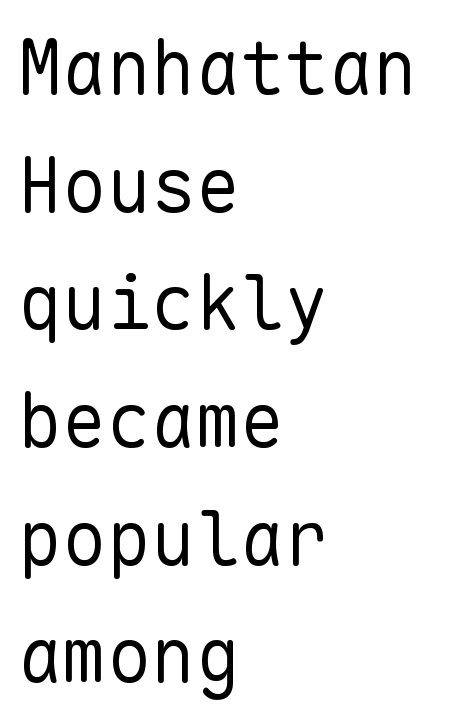
Q: Is the text bold? A: No.
Q: Is the text italic (slanted)? A: No, it is upright.
Q: Is the typeface a serif or a sans-serif typeface? A: Sans-serif.
Q: Is the text underlined? A: No.
Q: How is the paragraph aligned? A: Left-aligned.
Q: Is the spacing between letters normal or unusually wide? A: Normal.
Q: Is the spacing between lines tight, normal or loose? A: Normal.
Q: Width (condensed, normal, or wide)? A: Normal.
Q: Stroke contrast? A: Low.
Q: x-height? A: Medium.
Q: Monospaced? A: Yes.
